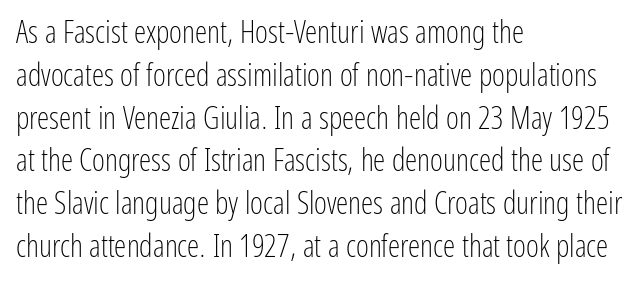
Quick note: underline off. Short note: letters normally spaced. Here the designer chose a conventional face with non-uniform glyph widths. The letters stand straight up with perfectly vertical stems.
